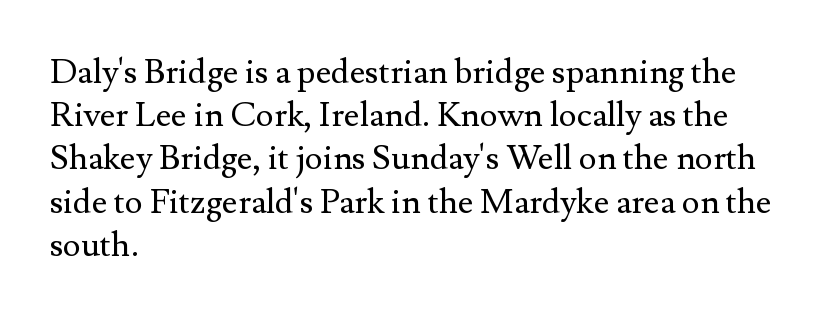
The image shows 34 px regular-weight serif type, upright; set left-aligned, normal line spacing (1.27x), normal letter spacing, not underlined; medium stroke contrast and a small x-height.
